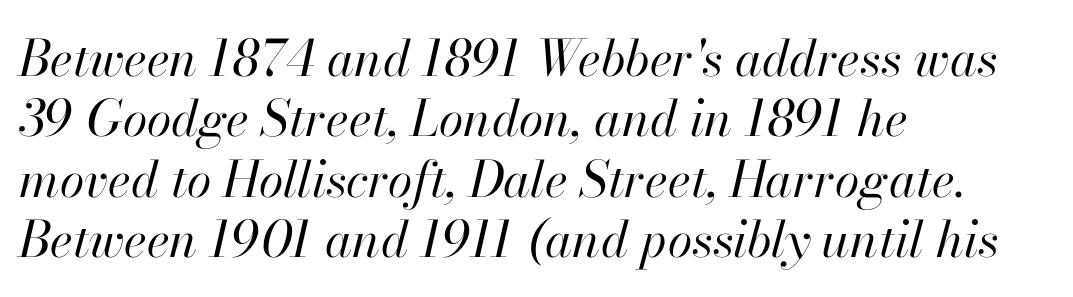
The image shows 50 px regular-weight type, italic (leaning right); set left-aligned, line spacing 1.21x, normal letter spacing, not underlined; high stroke contrast and a small x-height.
